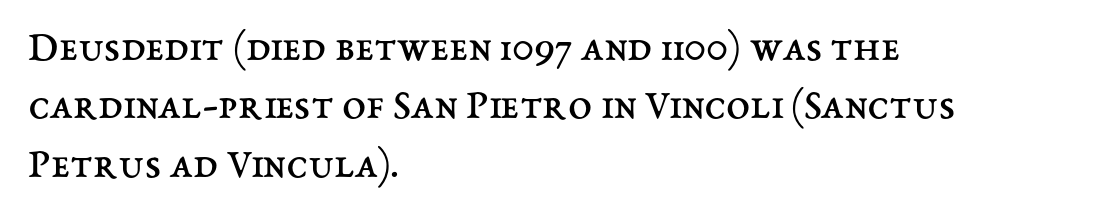
Casual observation: everything's shoved over to the left. The rendering uses natural spacing where letterforms have individual widths. Just letters on the line, the space beneath them empty. Stems here are at most as thick as an everyday book face.
